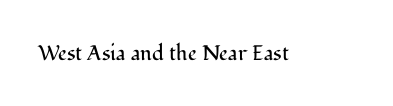
{"italic": "no", "bold": "no", "underline": "no", "letter_spacing": "normal", "letter_spacing_em": 0.0, "glyph_px": 21}
